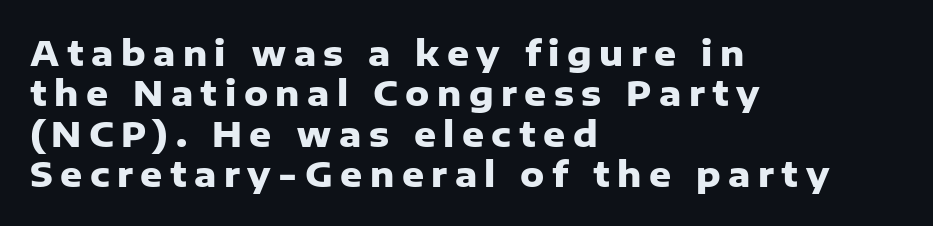
No word sits above an underline. Look at the tracking — it's clearly loosened, letters drifting apart. The face used here is proportionally spaced, like ordinary book or web type. A roman cut, with each character standing at attention. All the whitespace from short lines collects on the right.
